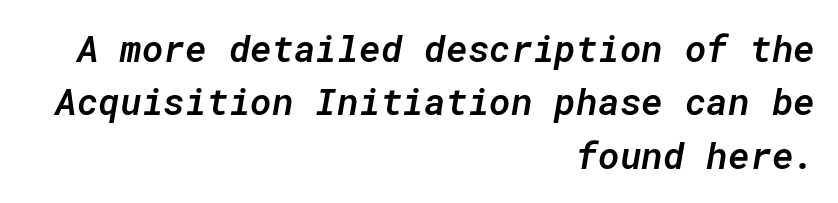
Q: Is the text bold? A: Semi-bold.
Q: Is the text italic (slanted)? A: Yes, it leans right by about 10 degrees.
Q: Is the text underlined? A: No.
Q: How is the paragraph aligned? A: Right-aligned.
Q: Is the spacing between letters normal or unusually wide? A: Normal.
Q: Is the spacing between lines tight, normal or loose? A: Normal.
Q: Width (condensed, normal, or wide)? A: Normal.
Q: Stroke contrast? A: Low.
Q: x-height? A: Medium.
Q: Monospaced? A: Yes.
